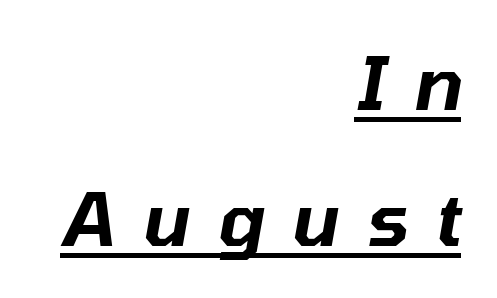
Q: Is the text italic (slanted)? A: Yes, it leans right by about 10 degrees.
Q: Is the text underlined? A: Yes.
Q: How is the paragraph aligned? A: Right-aligned.
Q: Is the spacing between letters normal or unusually wide? A: Unusually wide.
Q: Width (condensed, normal, or wide)? A: Normal.
Q: Stroke contrast? A: Low.
Q: x-height? A: Medium.
Q: Monospaced? A: No.
